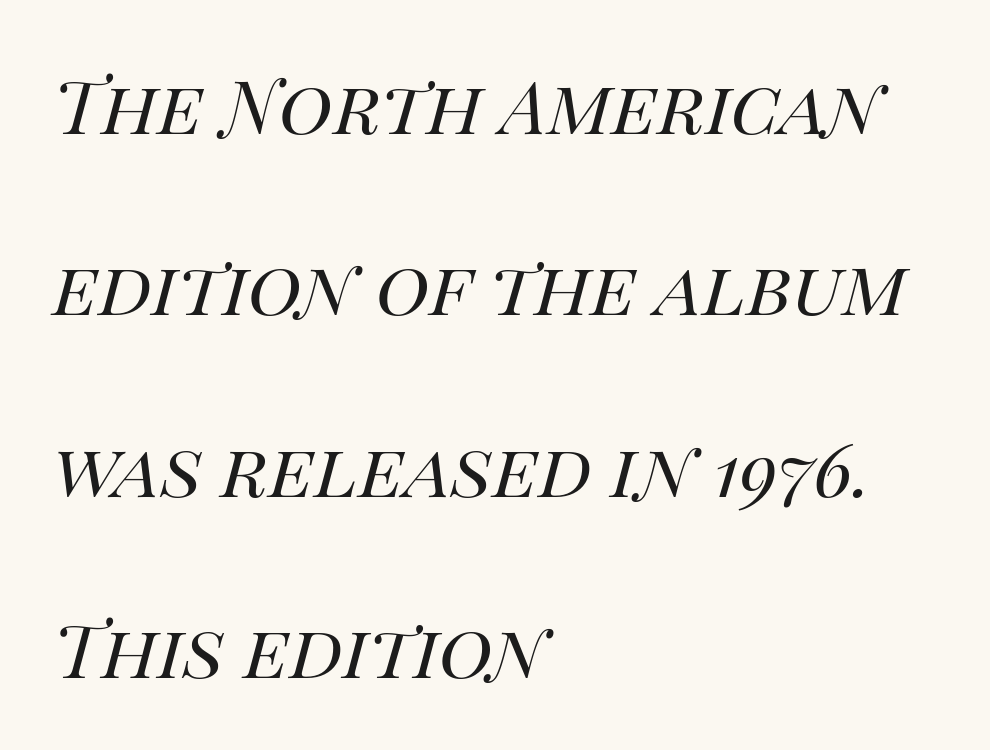
{"italic": "yes", "lean": "right", "slant_degrees": 14, "bold": "no", "weight": "regular", "width": "normal", "stroke_contrast": "high", "x_height": "large", "monospaced": "no", "underline": "no", "align": "left", "line_spacing": "loose", "line_spacing_ratio": 2.45, "letter_spacing": "normal", "letter_spacing_em": 0.0, "glyph_px": 74}
